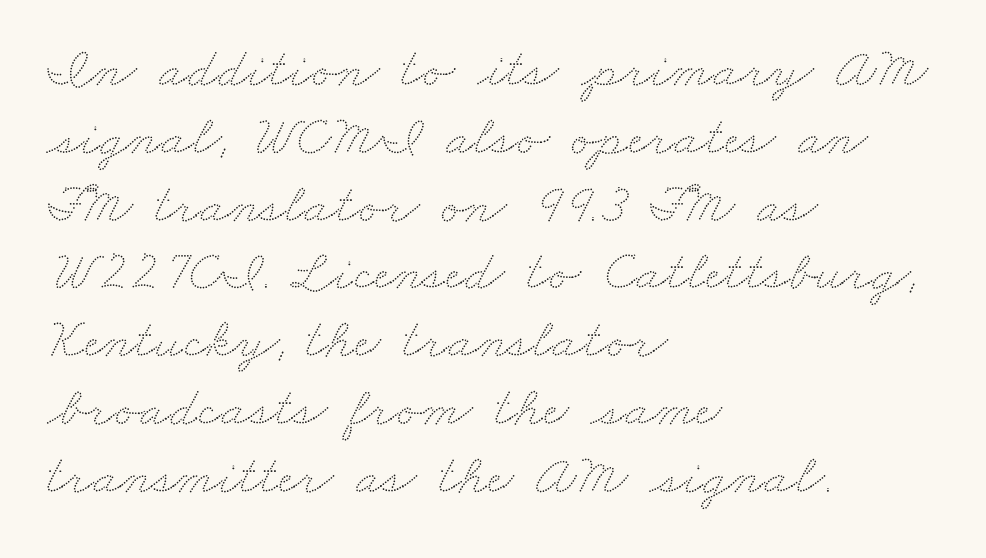
The image shows 56 px wide type; set left-aligned, line spacing 1.21x, normal letter spacing, not underlined; low stroke contrast and a small x-height.
